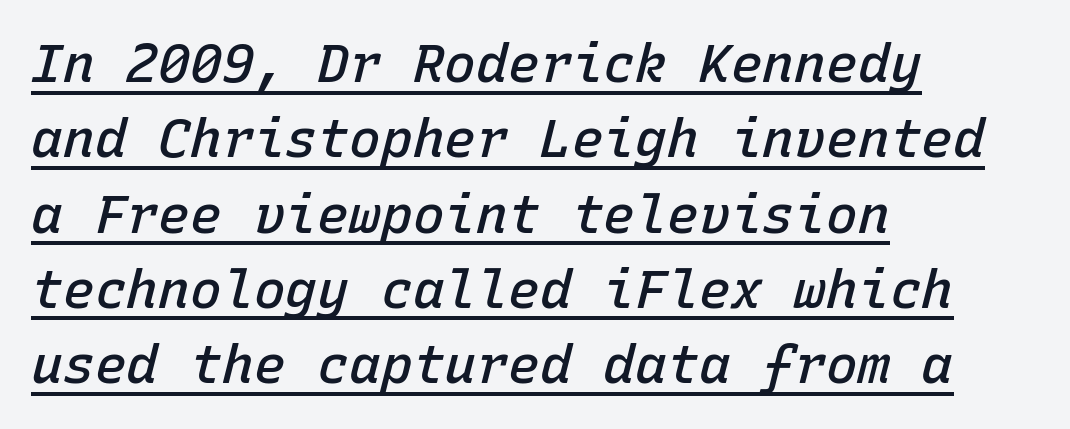
{"italic": "yes", "lean": "right", "slant_degrees": 15, "bold": "semi", "weight": "semibold", "width": "normal", "stroke_contrast": "low", "x_height": "medium", "monospaced": "yes", "underline": "yes", "align": "left", "line_spacing": "normal", "line_spacing_ratio": 1.42, "letter_spacing": "normal", "letter_spacing_em": 0.0, "glyph_px": 53}
